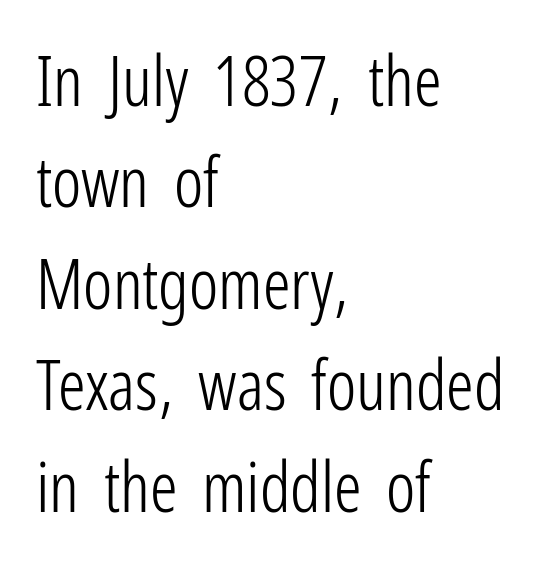
{"serif": "no", "italic": "no", "bold": "no", "weight": "light", "width": "condensed", "stroke_contrast": "low", "x_height": "medium", "monospaced": "no", "underline": "no", "align": "left", "line_spacing": "normal", "line_spacing_ratio": 1.47, "letter_spacing": "normal", "letter_spacing_em": 0.0, "glyph_px": 69}
